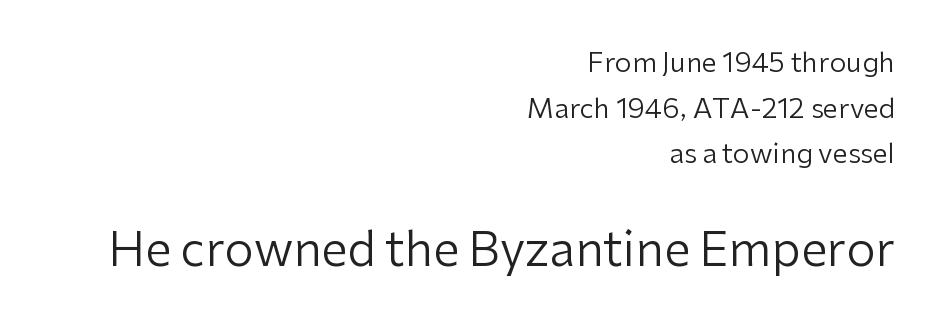
Q: Is the text bold? A: No.
Q: Is the text italic (slanted)? A: No, it is upright.
Q: Is the typeface a serif or a sans-serif typeface? A: Sans-serif.
Q: Is the text underlined? A: No.
Q: How is the paragraph aligned? A: Right-aligned.
Q: Is the spacing between letters normal or unusually wide? A: Normal.
Q: Is the spacing between lines tight, normal or loose? A: Normal.
Q: Which block of text is set in a larger size, the first (top) or the second (bottom)? A: The second (bottom) one.
Q: Width (condensed, normal, or wide)? A: Normal.
Q: Stroke contrast? A: Low.
Q: x-height? A: Medium.
Q: Monospaced? A: No.
